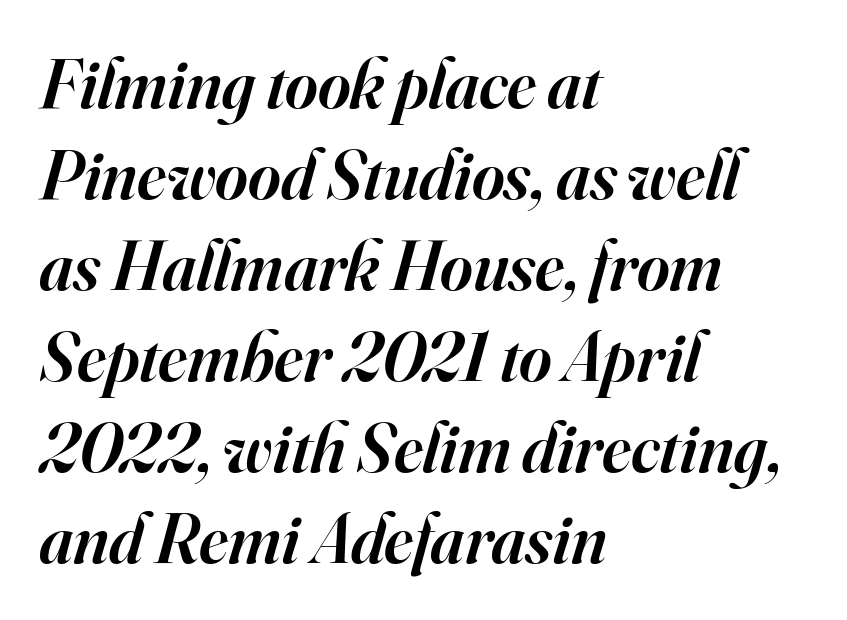
{"serif": "yes", "italic": "yes", "lean": "right", "slant_degrees": 16, "bold": "semi", "weight": "semibold", "width": "normal", "stroke_contrast": "high", "x_height": "small", "monospaced": "no", "underline": "no", "align": "left", "line_spacing": "normal", "line_spacing_ratio": 1.3, "letter_spacing": "normal", "letter_spacing_em": 0.0, "glyph_px": 70}
